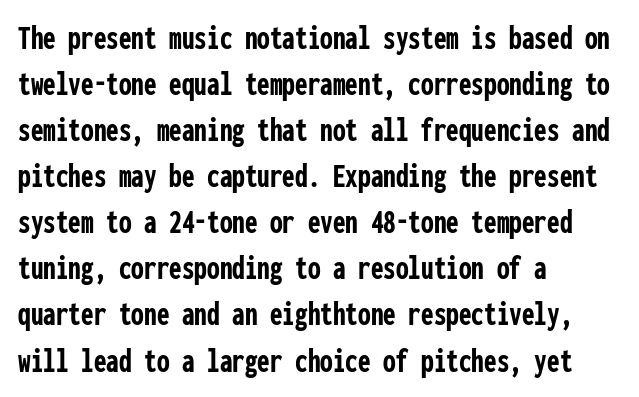
Each glyph is drawn with heavy, bold strokes. Default kerning and tracking; the words read as compact shapes. Compared with typical paragraphs, the rows here are spaced about the same. Descender tails drop into unmarked territory. The characters display no serif detailing; their extremities are plain.
